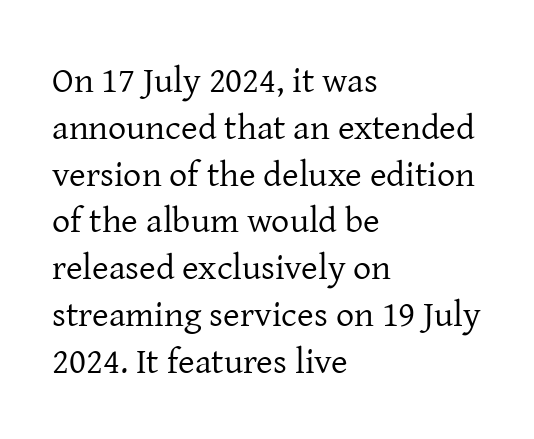
{"serif": "yes", "italic": "no", "bold": "no", "weight": "regular", "width": "normal", "stroke_contrast": "low", "x_height": "medium", "monospaced": "no", "underline": "no", "align": "left", "line_spacing": "normal", "line_spacing_ratio": 1.3, "letter_spacing": "normal", "letter_spacing_em": 0.0, "glyph_px": 36}
